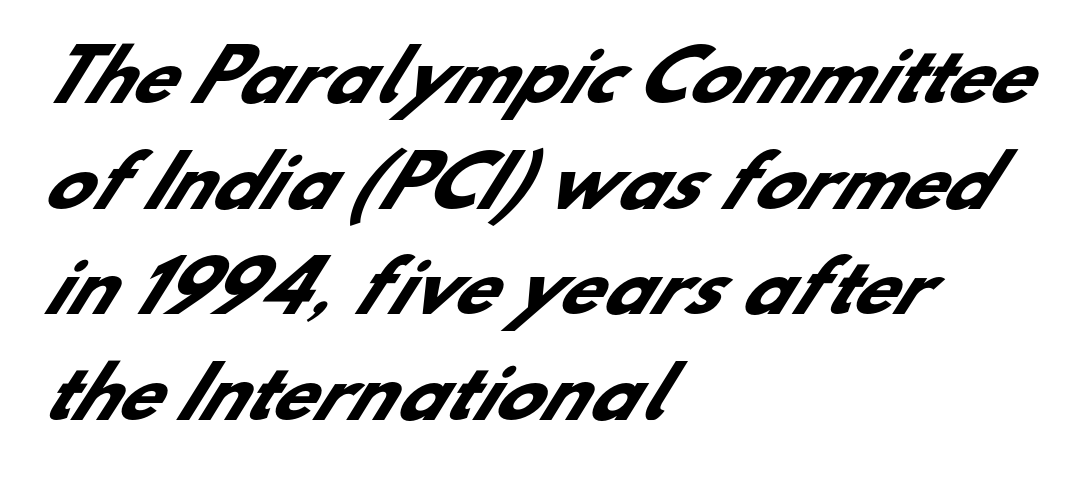
Q: Is the text bold? A: Yes.
Q: Is the typeface a serif or a sans-serif typeface? A: Sans-serif.
Q: Is the text underlined? A: No.
Q: How is the paragraph aligned? A: Left-aligned.
Q: Is the spacing between letters normal or unusually wide? A: Normal.
Q: Is the spacing between lines tight, normal or loose? A: Normal.
Q: Width (condensed, normal, or wide)? A: Normal.
Q: Stroke contrast? A: Low.
Q: x-height? A: Small.
Q: Monospaced? A: No.
